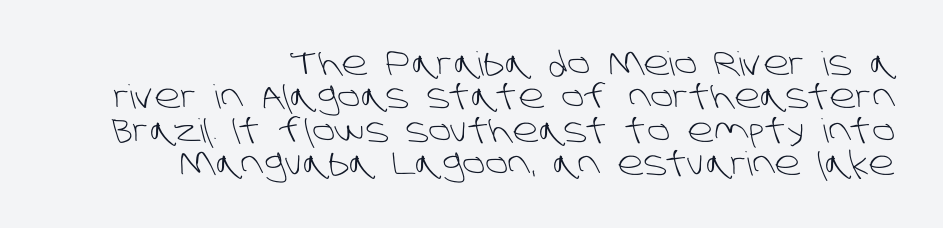
Q: Is the text bold? A: No.
Q: Is the typeface a serif or a sans-serif typeface? A: Sans-serif.
Q: Is the text underlined? A: No.
Q: How is the paragraph aligned? A: Right-aligned.
Q: Is the spacing between letters normal or unusually wide? A: Normal.
Q: Is the spacing between lines tight, normal or loose? A: Tight.
Q: Width (condensed, normal, or wide)? A: Normal.
Q: Stroke contrast? A: Low.
Q: x-height? A: Large.
Q: Monospaced? A: No.
